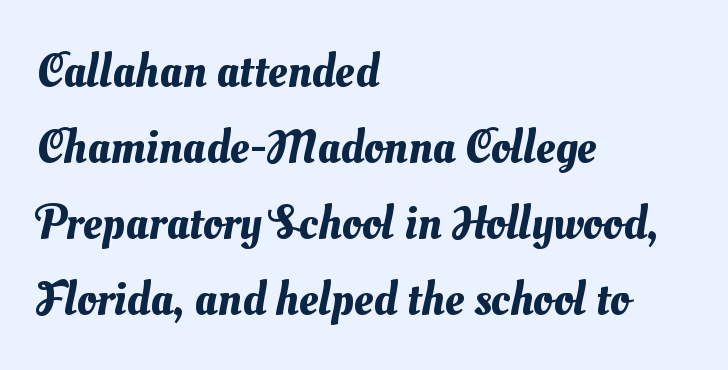
The image shows 48 px text type; set left-aligned, normal line spacing (1.58x), normal letter spacing, not underlined; medium stroke contrast and a small x-height.
